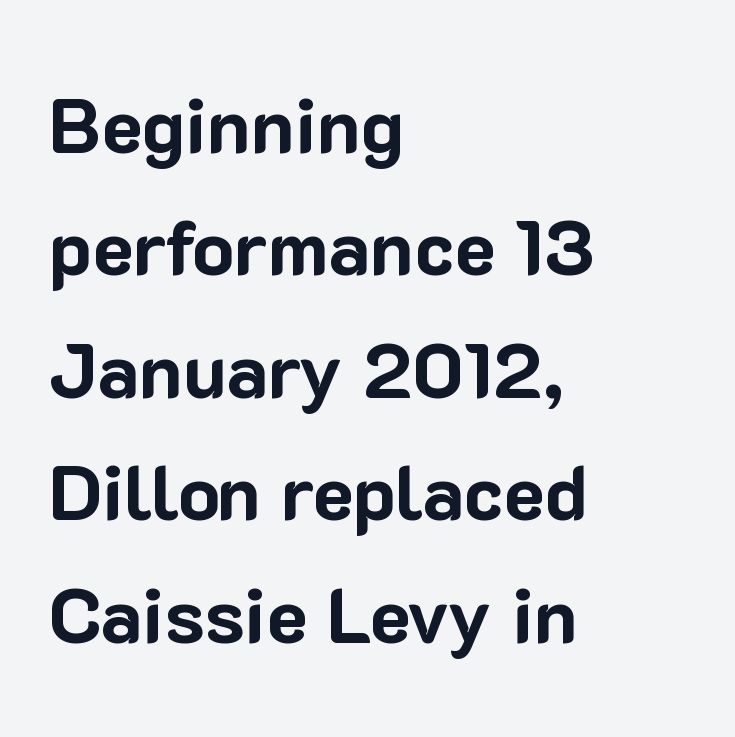
Does the type have serifs? No, each stem ends abruptly. Unmarked baselines from the first word to the last. As a designer I'd log this as weight 700, bold. Here the designer chose a conventional face with non-uniform glyph widths. Summary of vertical rhythm: regular, with standard interline spacing.
